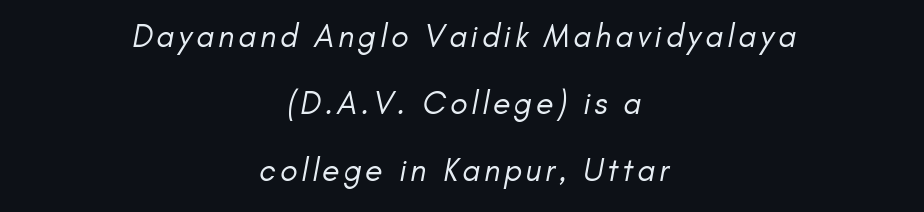
Q: Is the text bold? A: No.
Q: Is the typeface a serif or a sans-serif typeface? A: Sans-serif.
Q: Is the text underlined? A: No.
Q: How is the paragraph aligned? A: Centered.
Q: Is the spacing between lines tight, normal or loose? A: Loose.
Q: Width (condensed, normal, or wide)? A: Normal.
Q: Stroke contrast? A: Low.
Q: x-height? A: Small.
Q: Monospaced? A: No.
